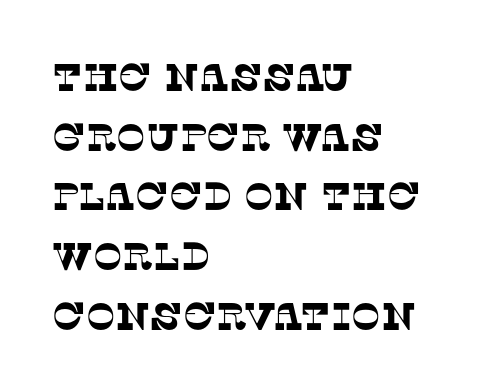
The image shows 39 px serif type; set left-aligned, normal line spacing (1.53x), normal letter spacing, not underlined; low stroke contrast and a large x-height.
